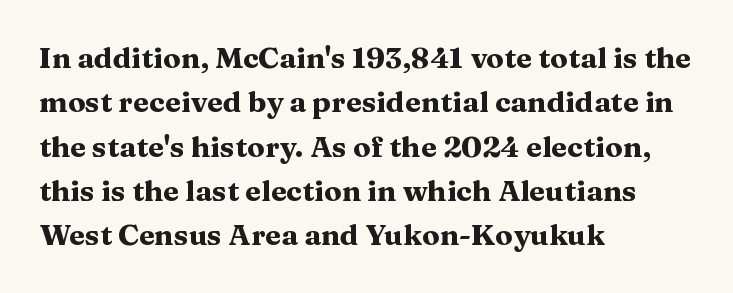
The baseline area is clear. If you drew a line through each stem, it would be perfectly vertical. The face used here is rendered with its standard letterfit. Look at the stroke-to-counter ratio: heavy, a bold.
